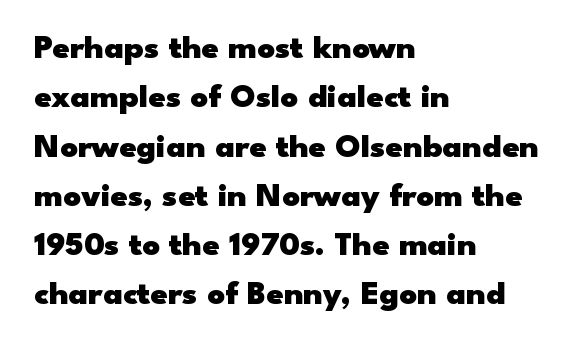
Q: Is the text bold? A: Yes.
Q: Is the text italic (slanted)? A: No, it is upright.
Q: Is the typeface a serif or a sans-serif typeface? A: Sans-serif.
Q: Is the text underlined? A: No.
Q: How is the paragraph aligned? A: Left-aligned.
Q: Is the spacing between letters normal or unusually wide? A: Normal.
Q: Is the spacing between lines tight, normal or loose? A: Normal.
Q: Width (condensed, normal, or wide)? A: Wide.
Q: Stroke contrast? A: Low.
Q: x-height? A: Small.
Q: Monospaced? A: No.
